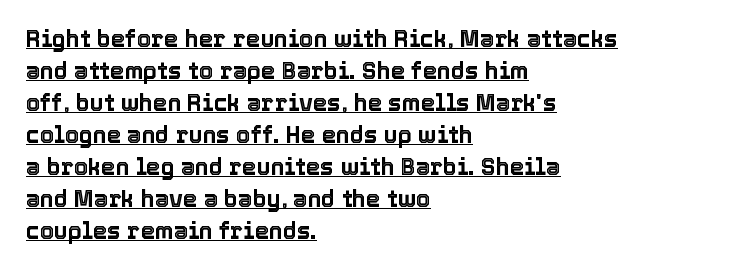
{"italic": "no", "underline": "yes", "align": "left", "line_spacing": "normal", "line_spacing_ratio": 1.39, "letter_spacing": "normal", "letter_spacing_em": 0.0, "glyph_px": 23}
